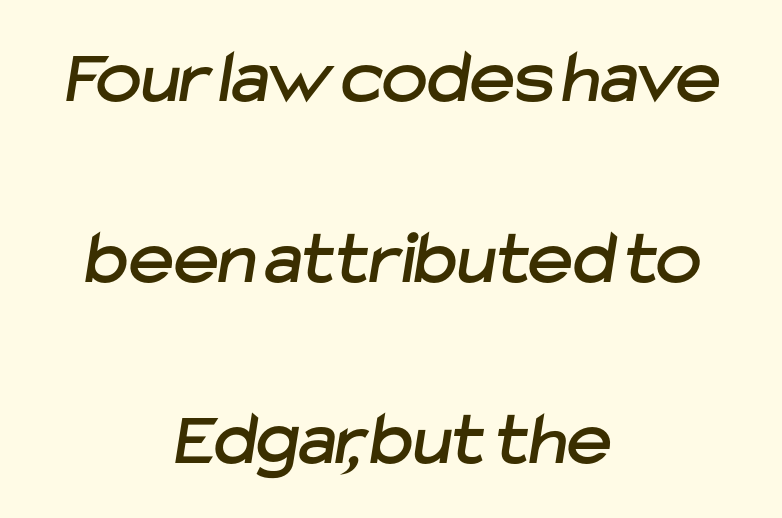
Each new line begins a long way beneath the previous one. This sample has the flowing, uneven cadence of proportional lettering. Regarding serifs, this sample does without them. In CSS terms this would be text-align: center. Default kerning and tracking; the words read as compact shapes.
